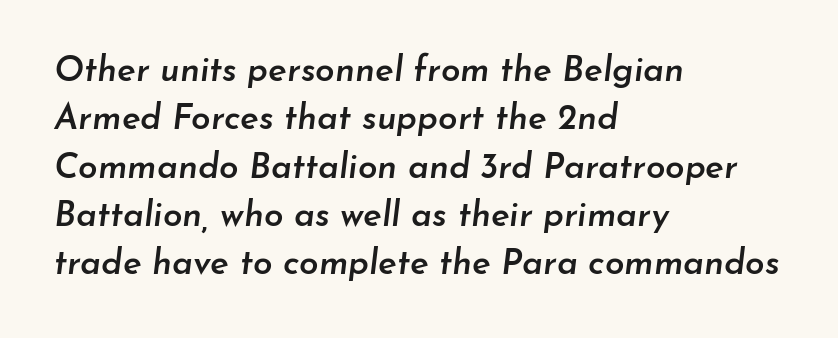
Do the characters align in a grid? No, the font is proportional. A student would call this left alignment; a typographer would say flush left, rag right. Semibold letterforms, between regular and bold. The passage shown has conventional tracking throughout.
